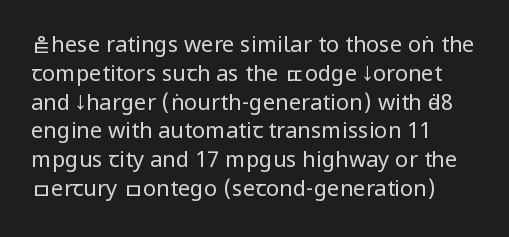
The image shows 22 px text type, upright; set left-aligned, normal line spacing (1.31x), normal letter spacing, not underlined.
